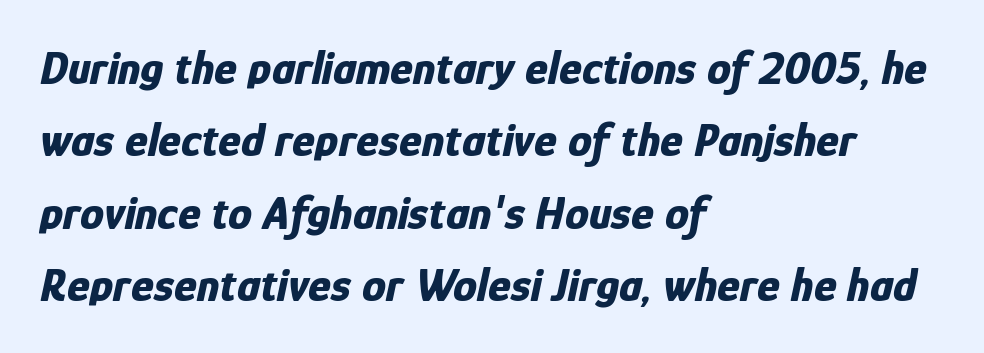
The image shows 48 px bold, condensed type, italic (leaning right); set left-aligned, normal line spacing (1.51x), normal letter spacing, not underlined; low stroke contrast and a medium x-height.
